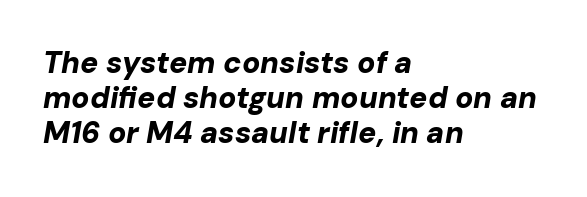
Q: Is the text bold? A: Yes.
Q: Is the text italic (slanted)? A: Yes, it leans right by about 10 degrees.
Q: Is the text underlined? A: No.
Q: How is the paragraph aligned? A: Left-aligned.
Q: Is the spacing between letters normal or unusually wide? A: Normal.
Q: Width (condensed, normal, or wide)? A: Normal.
Q: Stroke contrast? A: Low.
Q: x-height? A: Medium.
Q: Monospaced? A: No.
